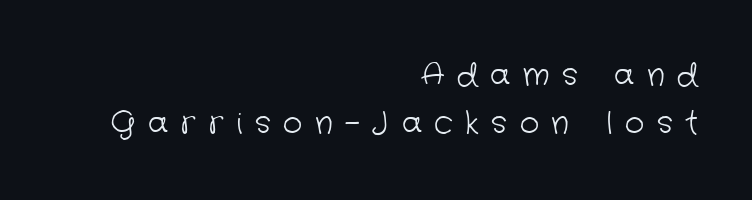
The image shows 30 px light sans-serif type; set right-aligned, normal line spacing (1.59x), unusually wide letter spacing (+0.42 em), not underlined; low stroke contrast and a medium x-height.
